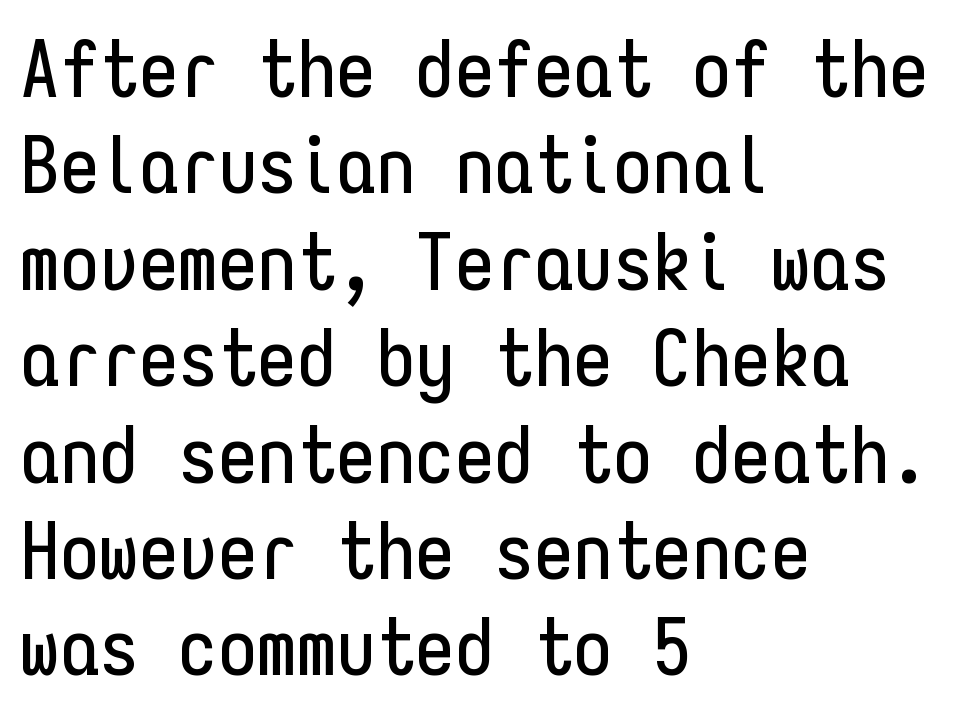
Do the characters align in a grid? Yes, the font is monospaced. Is the block centered? No — it sits flush against the left margin. Every character sits straight up, as roman type does. Serif or sans? Sans — the stroke terminals are bare. Descender tails drop into unmarked territory.
